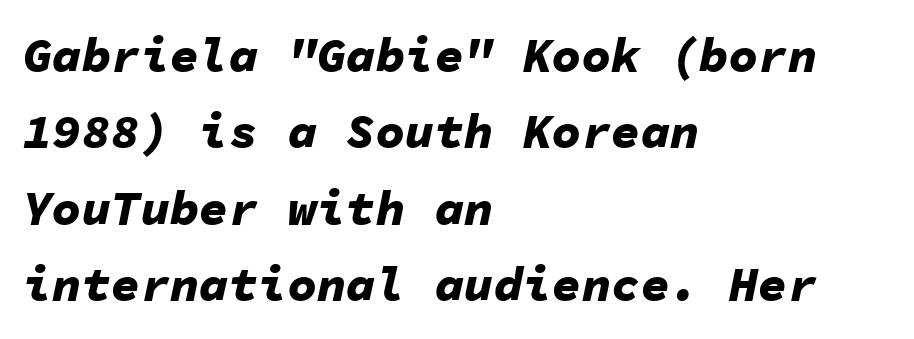
The foot of each line stays bare and open. The typography opts for an oblique posture over an upright one. Students, this is bold: see how much ink each stroke carries. The rendering anchors every line to the left-hand side. Observe the ordinary spacing: letters are neighbours, not strangers.
